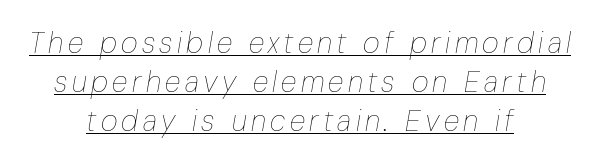
Weight: not bold — regular or lighter. The block of text has a typical density, with ordinary space between rows. A centered setting, common on invitations and titles, is used for this passage. Here the designer chose a conventional face with non-uniform glyph widths.
